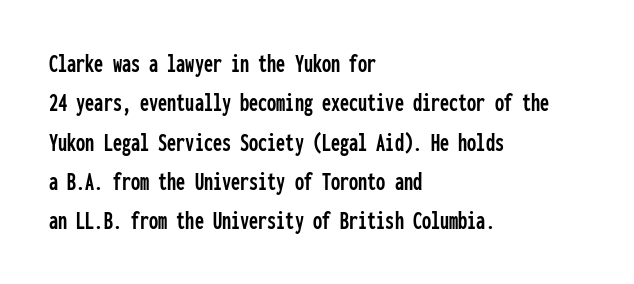
This rendering features lettering with no underline. Every row of glyphs begins at an identical x-position on the left. The leading is moderate, giving the passage an even texture. When letters stand straight like this, we call the style roman or upright.
